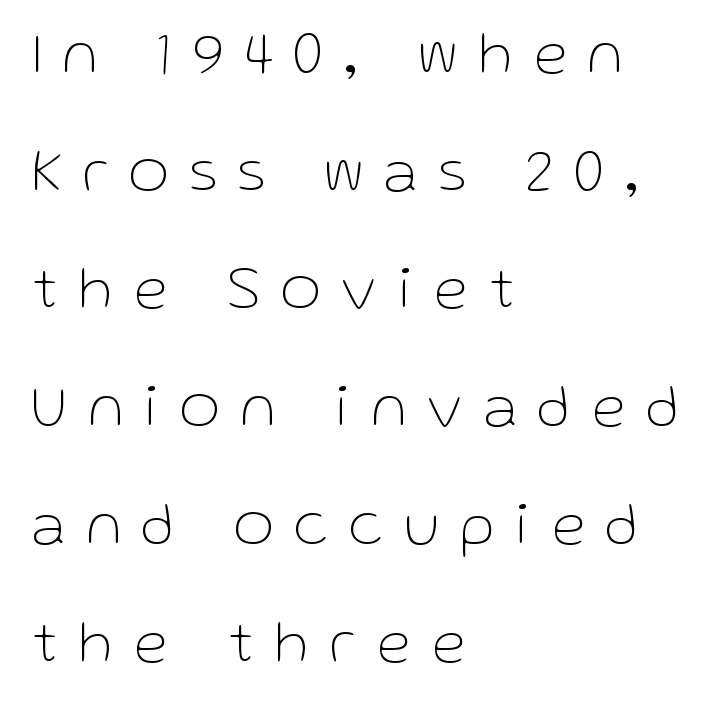
The image shows 61 px thin sans-serif type, upright; set left-aligned, loose line spacing (1.93x), unusually wide letter spacing (+0.36 em), not underlined; low stroke contrast and a medium x-height.
